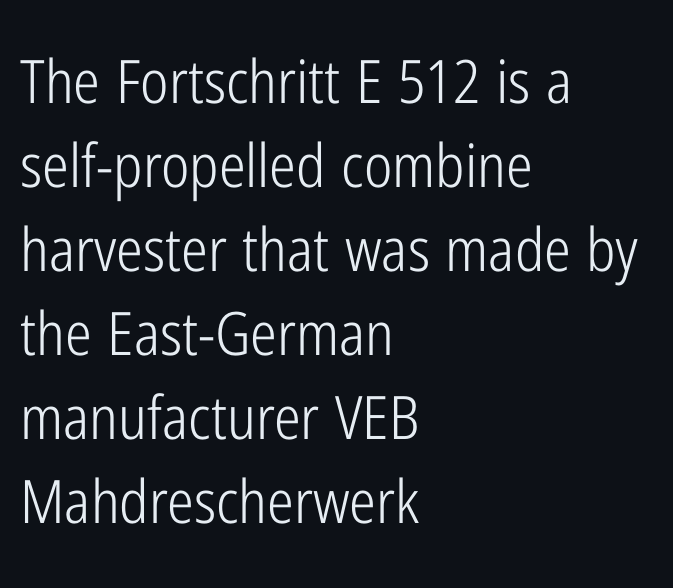
Q: Is the text bold? A: No.
Q: Is the text italic (slanted)? A: No, it is upright.
Q: Is the typeface a serif or a sans-serif typeface? A: Sans-serif.
Q: Is the text underlined? A: No.
Q: How is the paragraph aligned? A: Left-aligned.
Q: Is the spacing between letters normal or unusually wide? A: Normal.
Q: Is the spacing between lines tight, normal or loose? A: Normal.
Q: Width (condensed, normal, or wide)? A: Condensed.
Q: Stroke contrast? A: Low.
Q: x-height? A: Medium.
Q: Monospaced? A: No.
